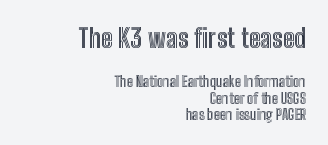
Large over small — that's the arrangement of the two blocks here. This is the regular roman posture of the typeface. Just letters on the line, the space beneath them empty. Compared with typical body copy, the letter spacing here is the same. One-word summary of the alignment: right.
